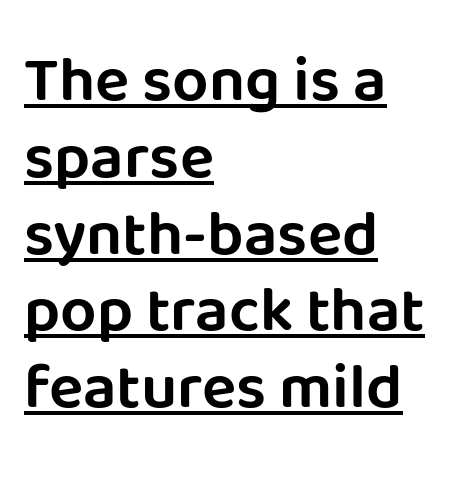
Q: Is the text italic (slanted)? A: No, it is upright.
Q: Is the typeface a serif or a sans-serif typeface? A: Sans-serif.
Q: Is the text underlined? A: Yes.
Q: How is the paragraph aligned? A: Left-aligned.
Q: Is the spacing between letters normal or unusually wide? A: Normal.
Q: Width (condensed, normal, or wide)? A: Normal.
Q: Stroke contrast? A: Low.
Q: x-height? A: Large.
Q: Monospaced? A: No.
